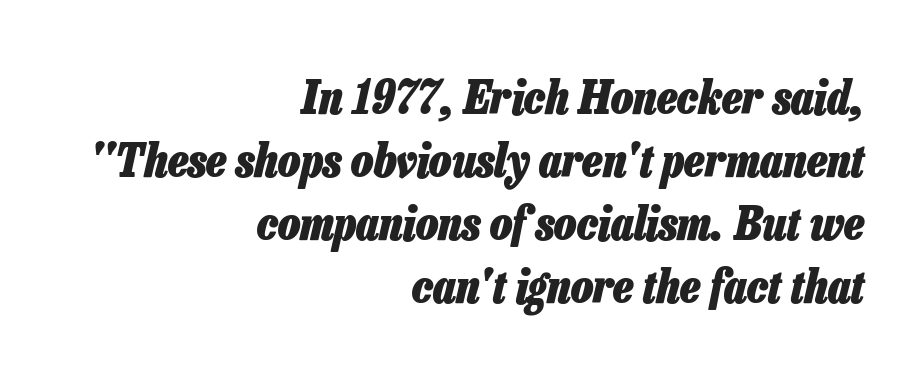
Tracking value appears to be zero — textbook default spacing. Each line ends at the same right margin while the left side varies. Glance below the letters and you will spot only blank space. The rendering uses a bold face; every stroke is thick and dark. Honestly, the row spacing looks completely unremarkable.
